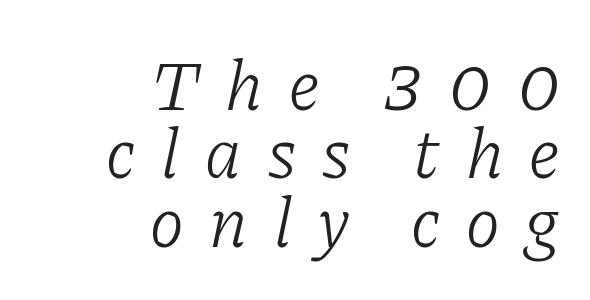
The image shows 72 px light serif type, italic (leaning right); set right-aligned, tight line spacing (0.95x), unusually wide letter spacing (+0.36 em), not underlined; low stroke contrast and a medium x-height.
